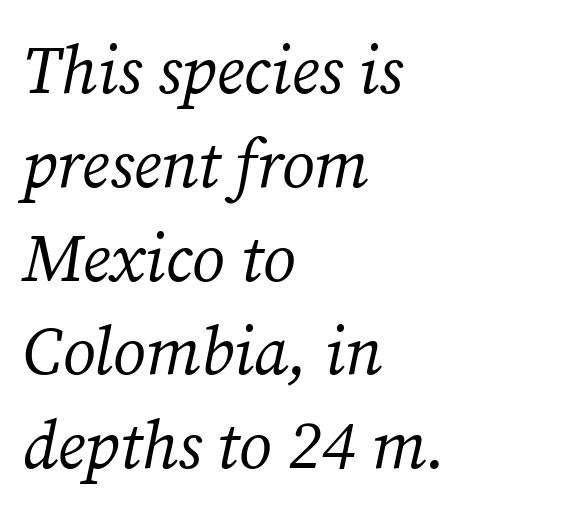
The image shows 67 px regular-weight serif type, italic (leaning right); set left-aligned, normal line spacing (1.4x), normal letter spacing, not underlined; medium stroke contrast and a medium x-height.
